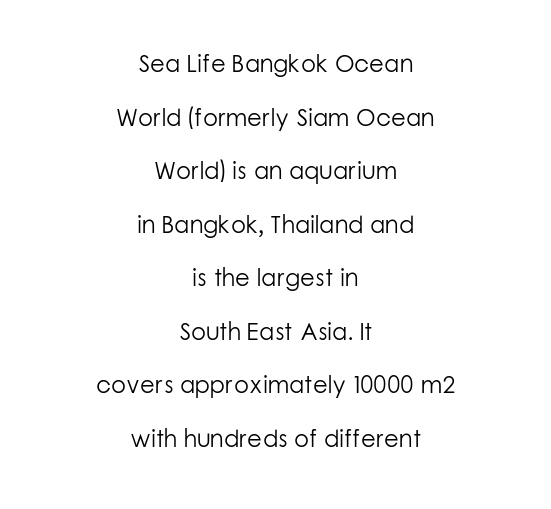
Q: Is the text bold? A: No.
Q: Is the text italic (slanted)? A: No, it is upright.
Q: Is the text underlined? A: No.
Q: How is the paragraph aligned? A: Centered.
Q: Is the spacing between letters normal or unusually wide? A: Normal.
Q: Is the spacing between lines tight, normal or loose? A: Loose.
